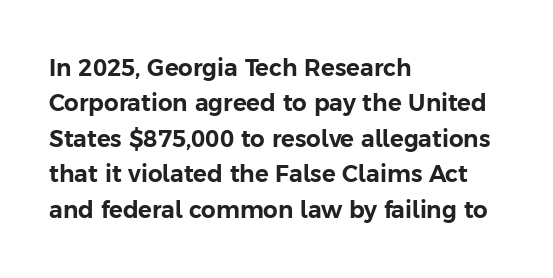
Q: Is the text italic (slanted)? A: No, it is upright.
Q: Is the text underlined? A: No.
Q: How is the paragraph aligned? A: Left-aligned.
Q: Is the spacing between letters normal or unusually wide? A: Normal.
Q: Is the spacing between lines tight, normal or loose? A: Normal.
